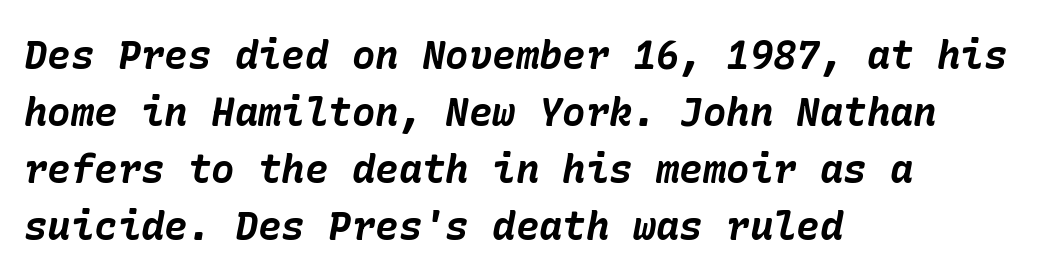
Q: Is the text bold? A: Yes.
Q: Is the text italic (slanted)? A: Yes, it leans right by about 10 degrees.
Q: Is the text underlined? A: No.
Q: How is the paragraph aligned? A: Left-aligned.
Q: Is the spacing between letters normal or unusually wide? A: Normal.
Q: Is the spacing between lines tight, normal or loose? A: Normal.
Q: Width (condensed, normal, or wide)? A: Normal.
Q: Stroke contrast? A: Low.
Q: x-height? A: Medium.
